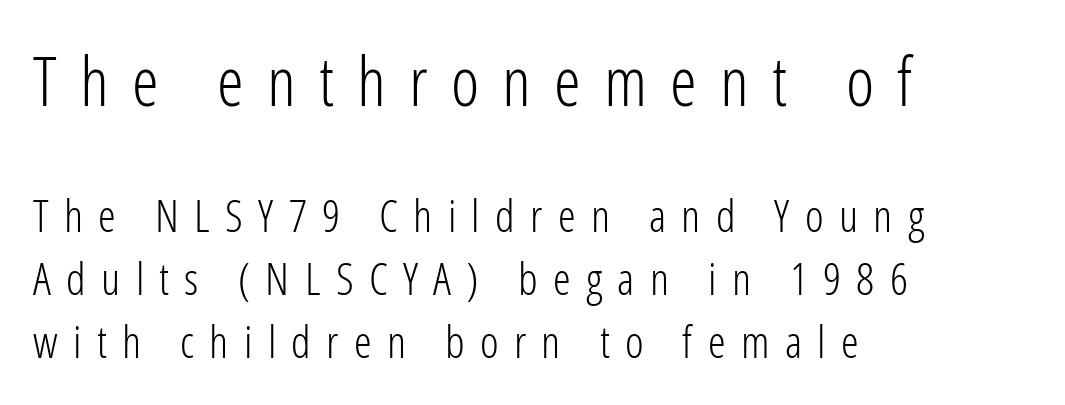
The image shows 68 px light, condensed sans-serif type, upright; set left-aligned, normal line spacing (1.4x), unusually wide letter spacing (+0.34 em), not underlined; the first (top) block is 1.51x larger; low stroke contrast and a medium x-height.
